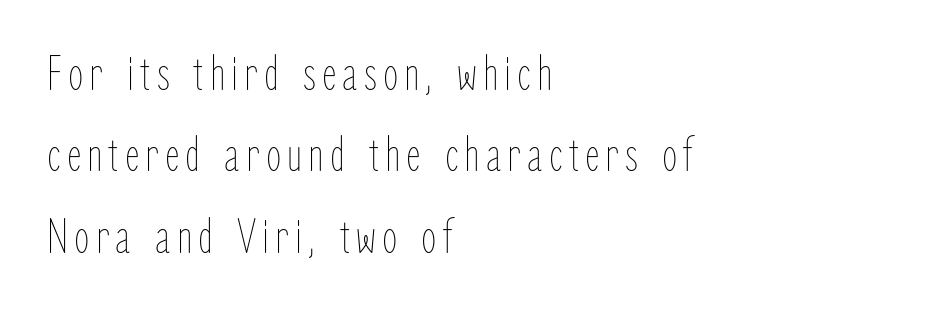
The image shows 50 px thin, condensed type, upright; set left-aligned, normal line spacing (1.63x), not underlined; low stroke contrast and a medium x-height.
